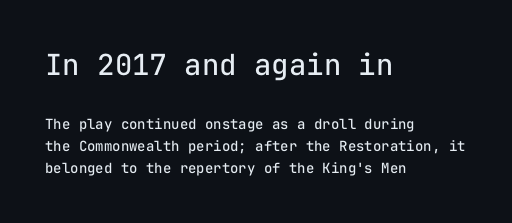
Note the uniform advance width — an 'i' takes as much space as an 'm'. The weight would be labelled regular, book, light, or lighter still. This rendering employs a face without finishing strokes, i.e., a sans-serif. This sample uses plain, unmodified letter spacing. Whoever set this made the first block the dominant, larger element.
